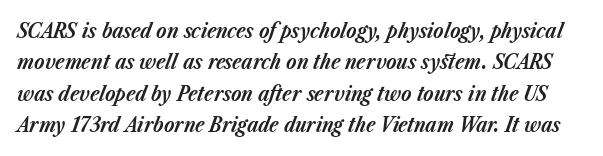
The image shows 21 px bold type, italic (leaning right); set normal line spacing (1.5x), normal letter spacing, not underlined.
